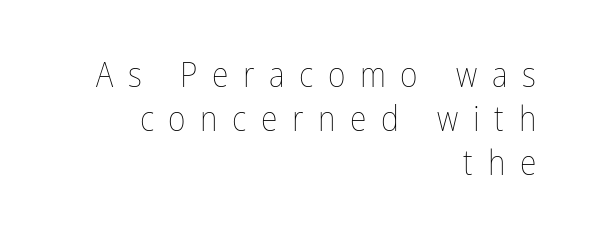
The image shows 34 px thin, condensed type, upright; set right-aligned, normal line spacing (1.29x), unusually wide letter spacing (+0.43 em), not underlined; low stroke contrast and a medium x-height.
